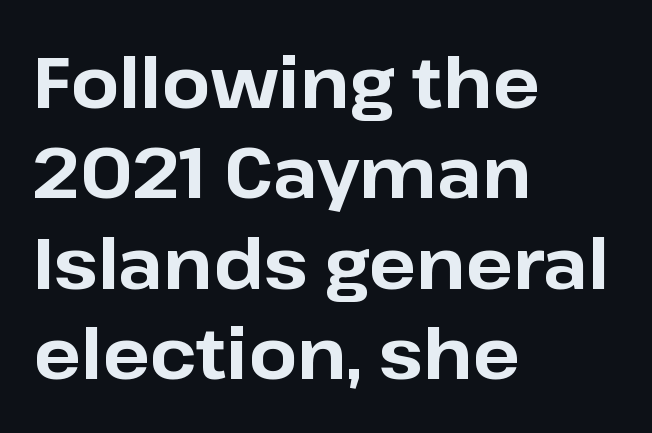
Q: Is the text bold? A: Yes.
Q: Is the text italic (slanted)? A: No, it is upright.
Q: Is the typeface a serif or a sans-serif typeface? A: Sans-serif.
Q: Is the text underlined? A: No.
Q: How is the paragraph aligned? A: Left-aligned.
Q: Is the spacing between letters normal or unusually wide? A: Normal.
Q: Is the spacing between lines tight, normal or loose? A: Normal.
Q: Width (condensed, normal, or wide)? A: Normal.
Q: Stroke contrast? A: Low.
Q: x-height? A: Medium.
Q: Monospaced? A: No.
